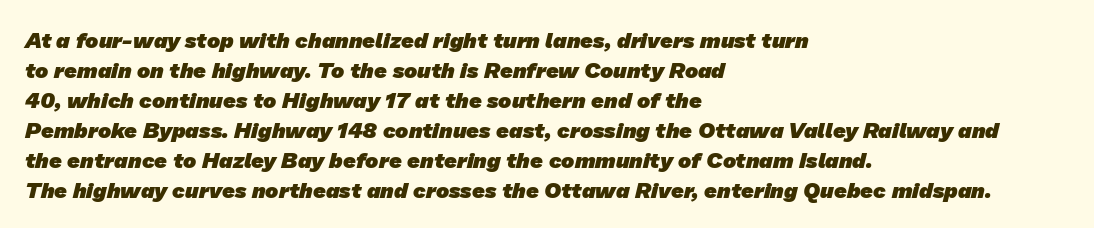
This sample uses plain, unmodified letter spacing. Successive baselines arrive at the customary interval. In terms of weight, the rendering is a true, heavy bold. Beneath every word, the page is bare. Where is the straight margin? On the left.
